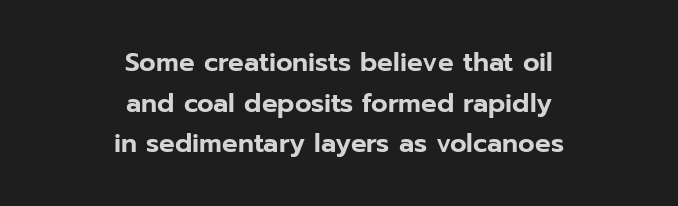
The image shows 26 px text type, upright; set centered, normal line spacing (1.56x), normal letter spacing, not underlined.
